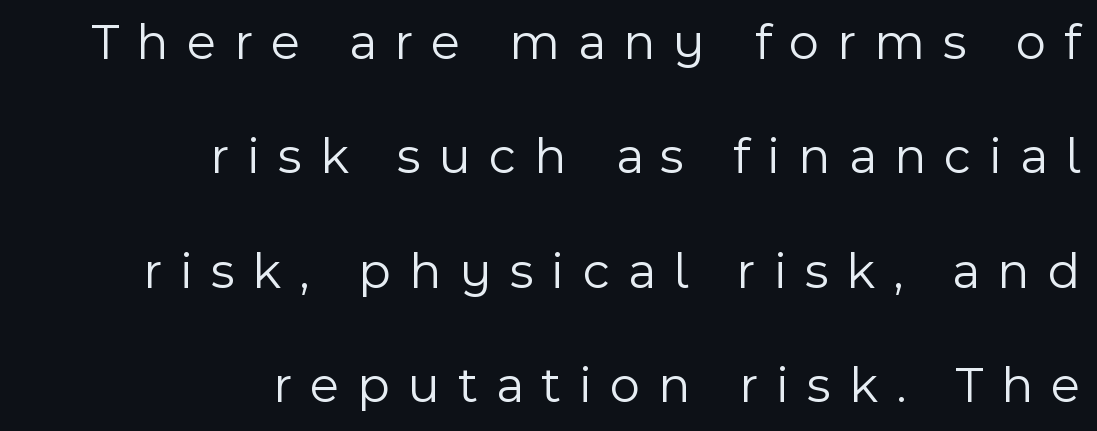
Q: Is the text bold? A: No.
Q: Is the text italic (slanted)? A: No, it is upright.
Q: Is the typeface a serif or a sans-serif typeface? A: Sans-serif.
Q: Is the text underlined? A: No.
Q: How is the paragraph aligned? A: Right-aligned.
Q: Is the spacing between letters normal or unusually wide? A: Unusually wide.
Q: Is the spacing between lines tight, normal or loose? A: Loose.
Q: Width (condensed, normal, or wide)? A: Normal.
Q: x-height? A: Medium.
Q: Monospaced? A: No.
